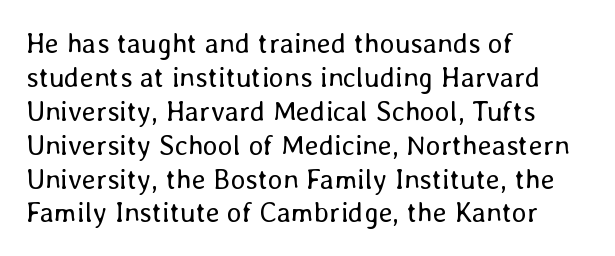
Q: Is the text bold? A: No.
Q: Is the text italic (slanted)? A: No, it is upright.
Q: Is the text underlined? A: No.
Q: How is the paragraph aligned? A: Left-aligned.
Q: Is the spacing between letters normal or unusually wide? A: Normal.
Q: Width (condensed, normal, or wide)? A: Normal.
Q: Stroke contrast? A: Low.
Q: x-height? A: Medium.
Q: Monospaced? A: No.
